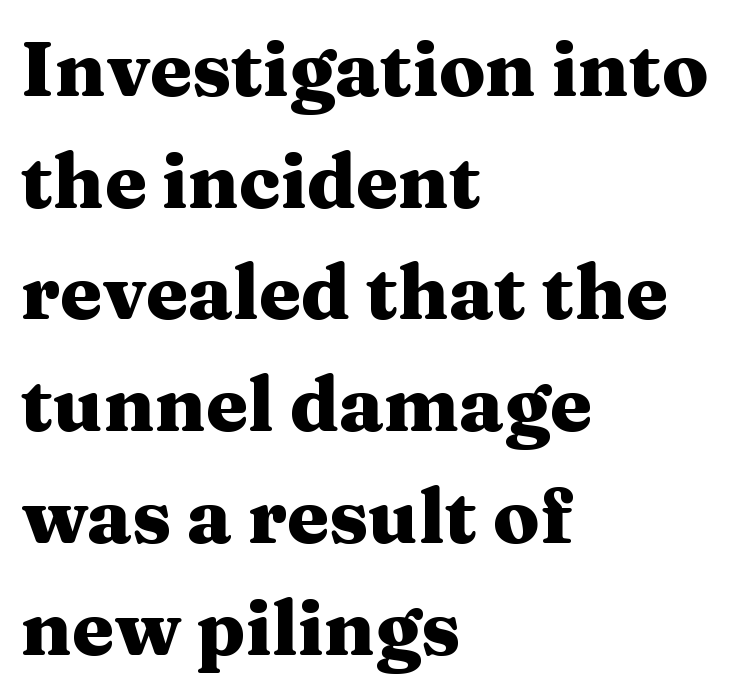
Here the glyphs are tracked normally, forming tight word shapes. This sample is left-justified, so line endings fall wherever the words run out. This sample keeps an unexceptional amount of space between lines. Proportional: the letters do not fall into vertical columns.
